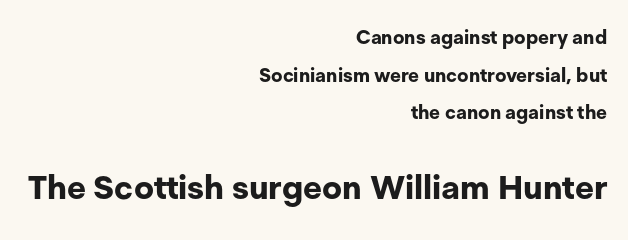
The image shows 33 px bold sans-serif type, upright; set right-aligned, loose line spacing (1.98x), normal letter spacing, not underlined; the second (bottom) block is 1.74x larger; low stroke contrast and a medium x-height.
